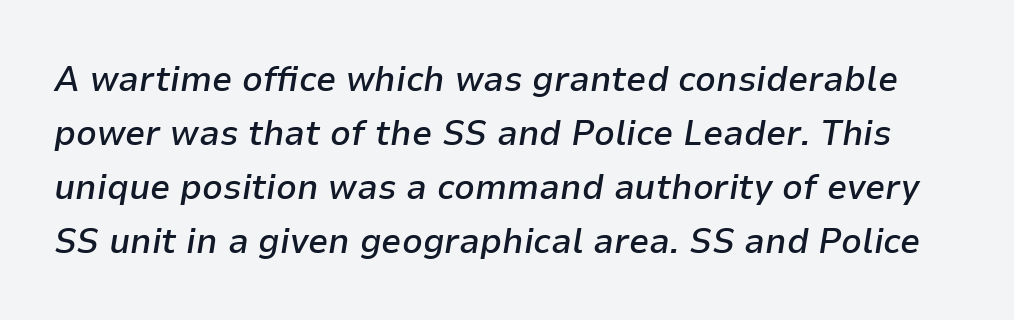
The image shows 36 px semibold type, italic (leaning right); set normal line spacing (1.5x), normal letter spacing, not underlined; low stroke contrast and a medium x-height.
